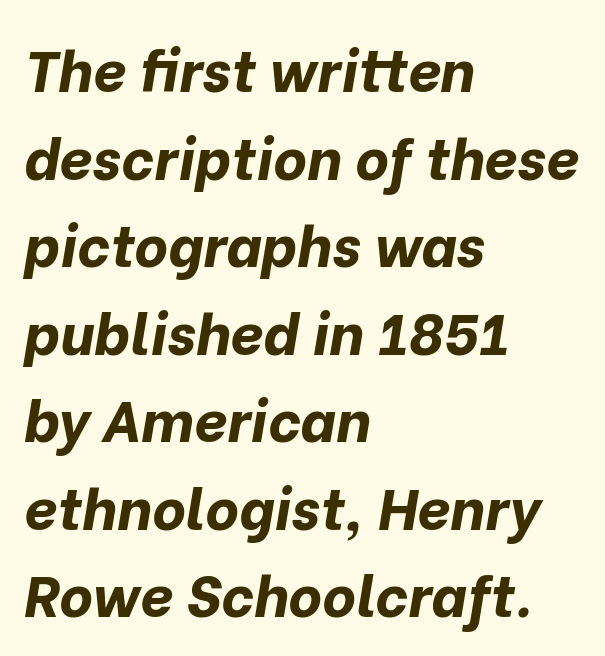
{"italic": "yes", "lean": "right", "slant_degrees": 10, "bold": "yes", "weight": "bold", "width": "normal", "stroke_contrast": "low", "x_height": "medium", "monospaced": "no", "underline": "no", "align": "left", "line_spacing": "normal", "line_spacing_ratio": 1.51, "letter_spacing": "normal", "letter_spacing_em": 0.0, "glyph_px": 58}
